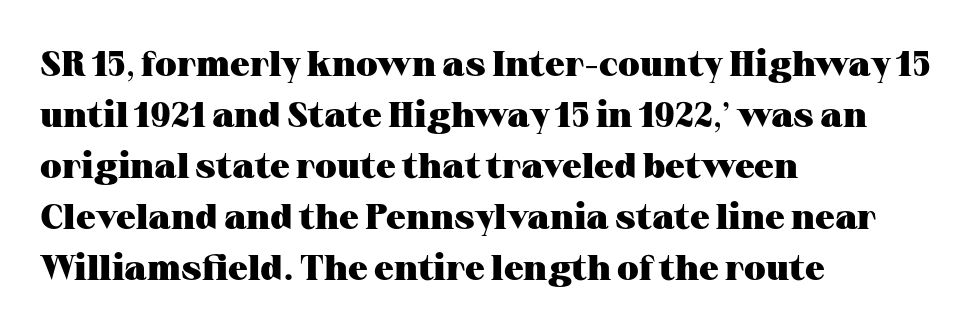
Proportional: the letters do not fall into vertical columns. The gaps between neighbouring characters are ordinary and unremarkable. A bare baseline throughout the passage. The paragraph has a hard left edge and a soft right edge. If you drew a line through each stem, it would be perfectly vertical. Regarding serifs, this sample has them.
